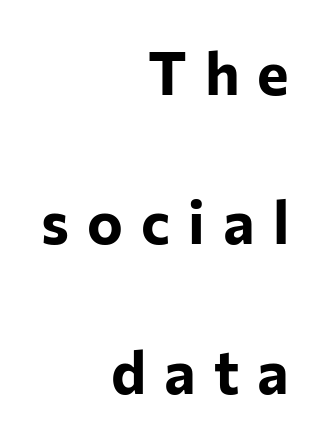
The image shows 60 px bold sans-serif type, upright; set right-aligned, loose line spacing (2.49x), unusually wide letter spacing (+0.3 em), not underlined; low stroke contrast and a medium x-height.
